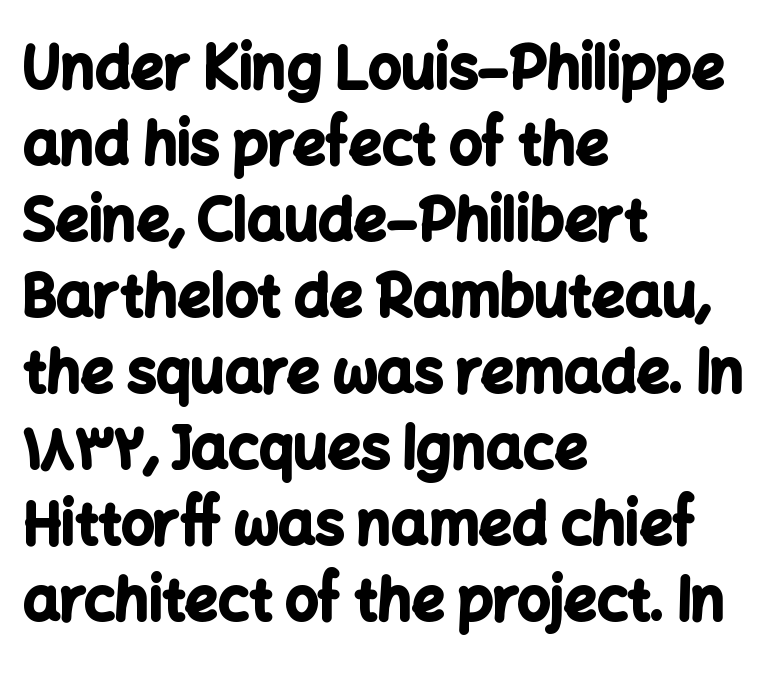
Q: Is the text bold? A: Yes.
Q: Is the text italic (slanted)? A: No, it is upright.
Q: Is the typeface a serif or a sans-serif typeface? A: Sans-serif.
Q: Is the text underlined? A: No.
Q: How is the paragraph aligned? A: Left-aligned.
Q: Is the spacing between letters normal or unusually wide? A: Normal.
Q: Is the spacing between lines tight, normal or loose? A: Normal.
Q: Width (condensed, normal, or wide)? A: Normal.
Q: Stroke contrast? A: Low.
Q: x-height? A: Medium.
Q: Monospaced? A: No.
